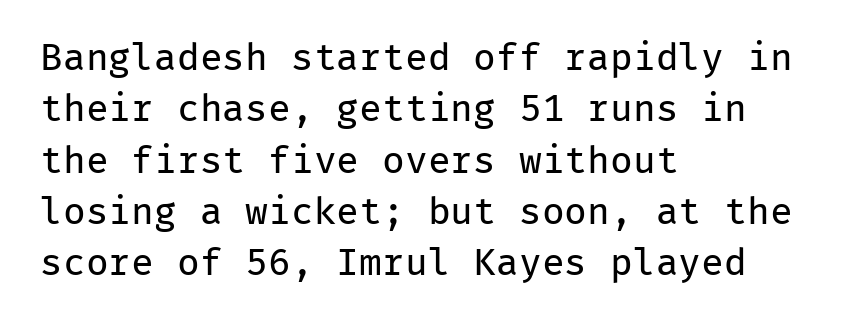
{"serif": "no", "italic": "no", "bold": "no", "weight": "regular", "width": "normal", "stroke_contrast": "low", "x_height": "medium", "monospaced": "yes", "underline": "no", "align": "left", "line_spacing": "normal", "line_spacing_ratio": 1.35, "letter_spacing": "normal", "letter_spacing_em": 0.0, "glyph_px": 38}
